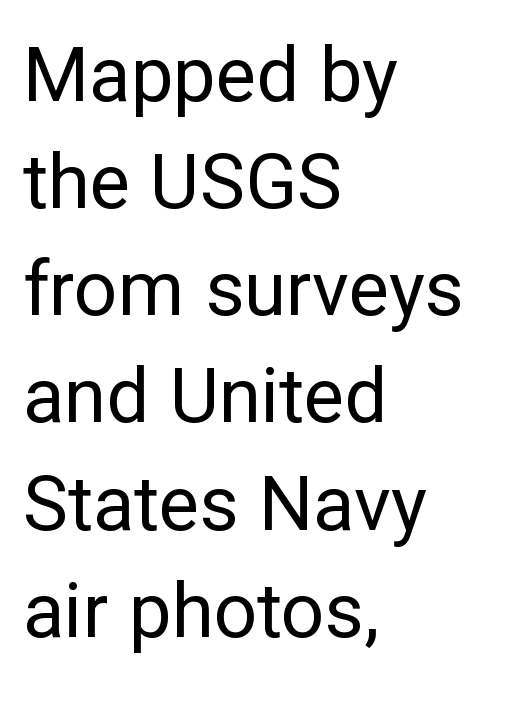
{"serif": "no", "italic": "no", "bold": "no", "weight": "regular", "width": "normal", "stroke_contrast": "low", "x_height": "medium", "monospaced": "no", "underline": "no", "align": "left", "line_spacing": "normal", "line_spacing_ratio": 1.41, "letter_spacing": "normal", "letter_spacing_em": 0.0, "glyph_px": 76}
